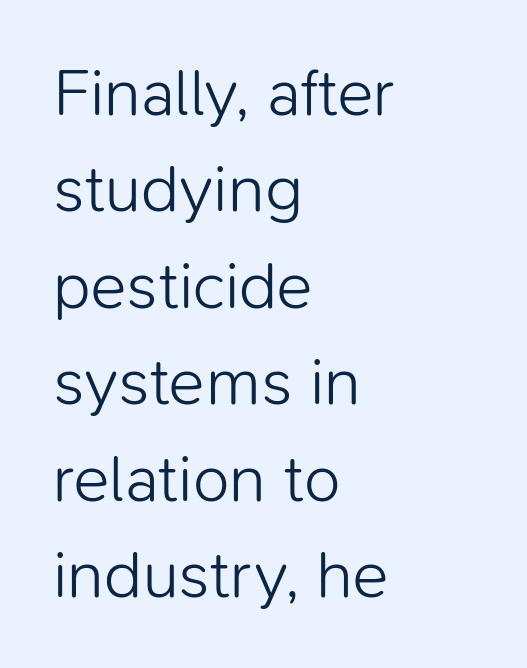
{"serif": "no", "italic": "no", "bold": "no", "weight": "light", "width": "normal", "stroke_contrast": "low", "x_height": "medium", "monospaced": "no", "underline": "no", "align": "left", "line_spacing": "normal", "line_spacing_ratio": 1.44, "letter_spacing": "normal", "letter_spacing_em": 0.0, "glyph_px": 67}
